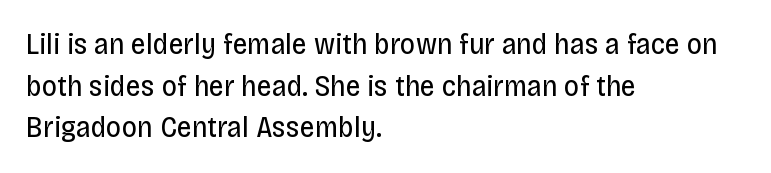
You can tell it's not italic because the verticals are truly vertical. Each letter's strokes conclude bluntly, with no projecting serifs. The passage is arranged the way most books set body copy — flush left. The face used here is proportionally spaced, like ordinary book or web type.
